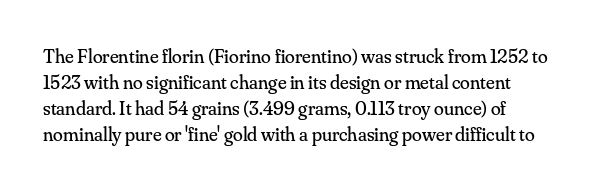
Where is the straight margin? On the left. This sample keeps an unexceptional amount of space between lines. The typesetting does not lean heavy: it is not bold. The gaps between neighbouring characters are ordinary and unremarkable. A clean baseline with only descenders dipping below it.
